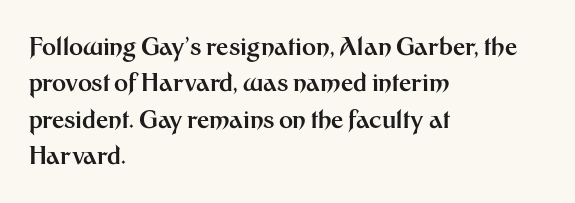
The image shows 24 px bold type, upright; set left-aligned, normal line spacing (1.52x), normal letter spacing, not underlined.
